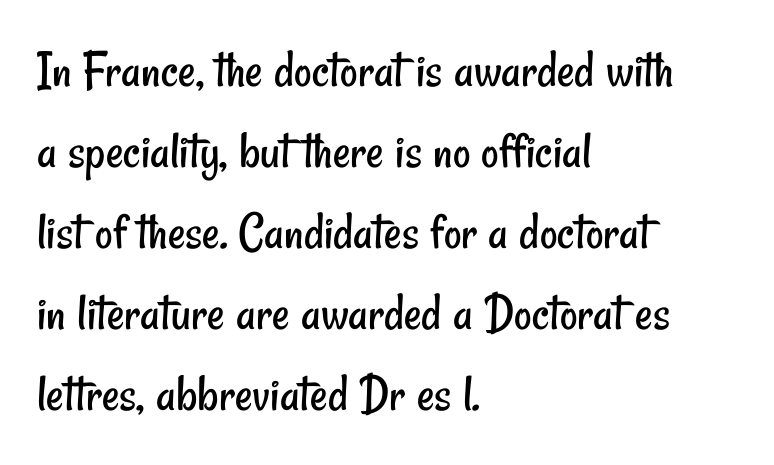
{"serif": "no", "bold": "no", "weight": "regular", "width": "condensed", "stroke_contrast": "low", "x_height": "small", "monospaced": "no", "underline": "no", "align": "left", "line_spacing": "normal", "line_spacing_ratio": 1.5, "letter_spacing": "normal", "letter_spacing_em": 0.0, "glyph_px": 54}
